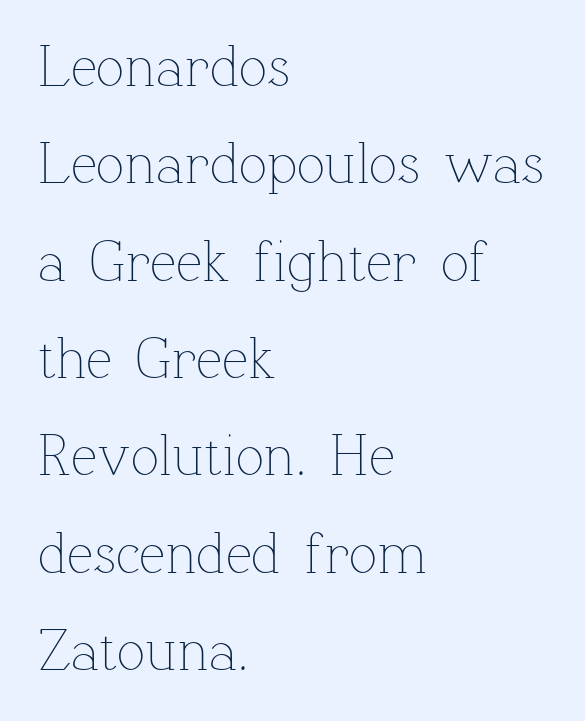
The image shows 59 px thin type, upright; set left-aligned, normal line spacing (1.65x), normal letter spacing, not underlined; low stroke contrast and a medium x-height.
